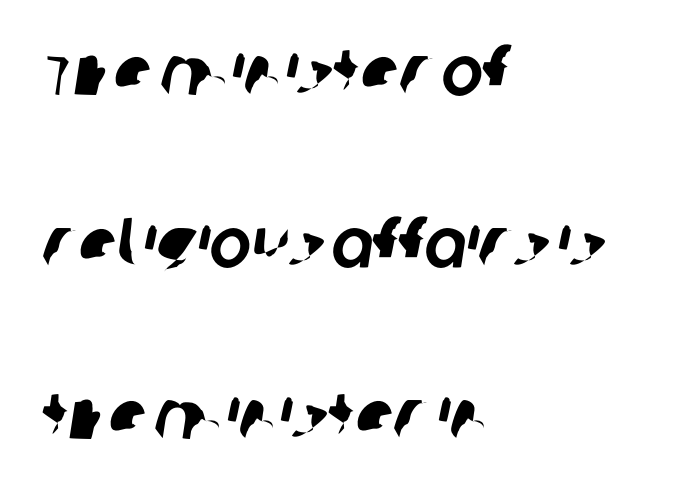
The paragraph has a hard left edge and a soft right edge. The type is set solid horizontally, with unmodified tracking. The passage shown is typed in a proportional face where columns would drift. Nothing sits at the stroke ends, so this counts as sans-serif. Has an underline been added? It has not. The passage shown stacks its lines with a broad gap.
